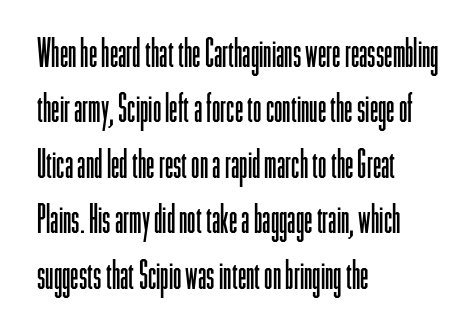
{"serif": "no", "italic": "no", "bold": "no", "weight": "light", "width": "condensed", "stroke_contrast": "low", "x_height": "medium", "monospaced": "no", "underline": "no", "align": "left", "line_spacing": "normal", "line_spacing_ratio": 1.46, "letter_spacing": "normal", "letter_spacing_em": 0.0, "glyph_px": 38}
